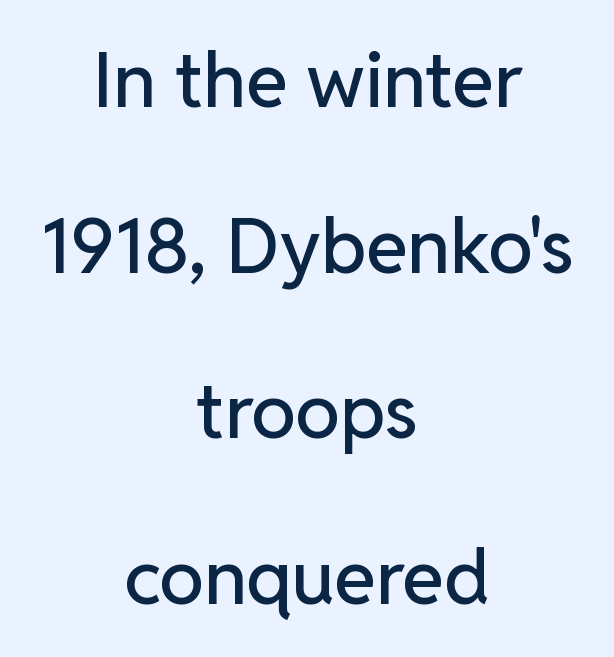
Note the varied advance widths — an 'i' is clearly narrower than an 'm'. Notice the wide empty band between every row — that's loose leading. Regarding serifs, this sample does without them. Tracking here is standard; glyphs follow each other at the usual distance.
